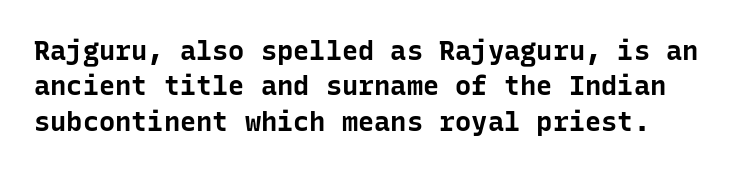
Q: Is the text bold? A: Yes.
Q: Is the text italic (slanted)? A: No, it is upright.
Q: Is the text underlined? A: No.
Q: Is the spacing between letters normal or unusually wide? A: Normal.
Q: Is the spacing between lines tight, normal or loose? A: Normal.
